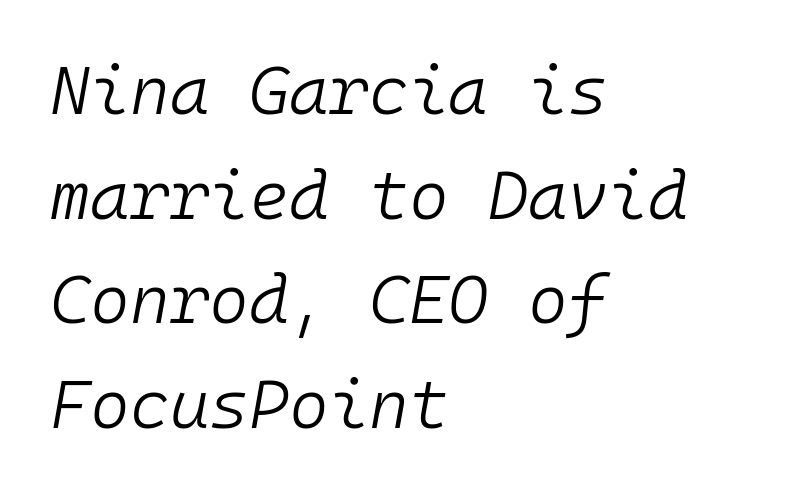
Q: Is the text bold? A: No.
Q: Is the text italic (slanted)? A: Yes, it leans right by about 10 degrees.
Q: Is the text underlined? A: No.
Q: How is the paragraph aligned? A: Left-aligned.
Q: Is the spacing between letters normal or unusually wide? A: Normal.
Q: Is the spacing between lines tight, normal or loose? A: Normal.
Q: Width (condensed, normal, or wide)? A: Normal.
Q: Stroke contrast? A: Low.
Q: x-height? A: Medium.
Q: Monospaced? A: Yes.
